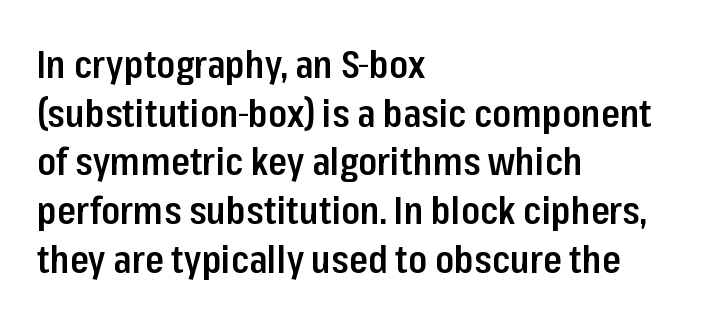
{"serif": "no", "italic": "no", "bold": "semi", "weight": "semibold", "width": "condensed", "stroke_contrast": "low", "x_height": "medium", "monospaced": "no", "underline": "no", "align": "left", "line_spacing": "normal", "line_spacing_ratio": 1.28, "letter_spacing": "normal", "letter_spacing_em": 0.0, "glyph_px": 38}
